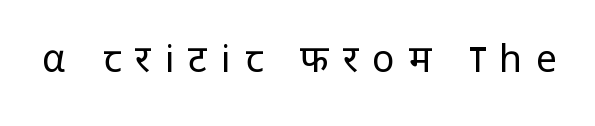
The image shows 37 px regular-weight sans-serif type, upright; set unusually wide letter spacing (+0.38 em), not underlined; low stroke contrast and a medium x-height.
